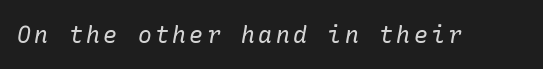
{"italic": "yes", "lean": "right", "slant_degrees": 10, "bold": "no", "underline": "no", "glyph_px": 23}
